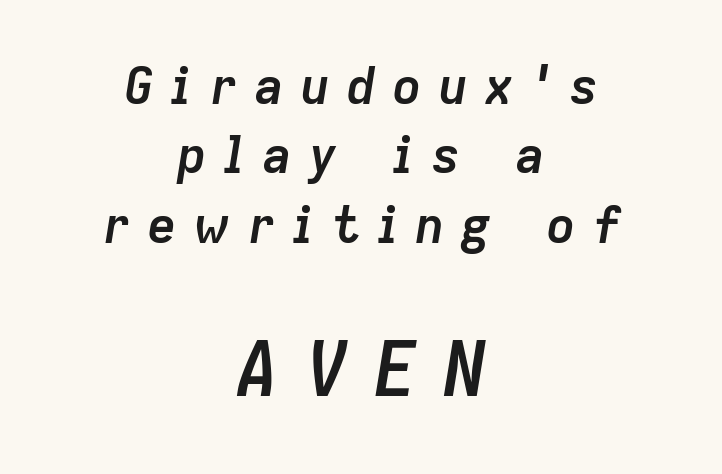
Q: Is the text bold? A: Yes.
Q: Is the text italic (slanted)? A: Yes, it leans right by about 9 degrees.
Q: Is the text underlined? A: No.
Q: How is the paragraph aligned? A: Centered.
Q: Is the spacing between letters normal or unusually wide? A: Unusually wide.
Q: Is the spacing between lines tight, normal or loose? A: Normal.
Q: Which block of text is set in a larger size, the first (top) or the second (bottom)? A: The second (bottom) one.
Q: Width (condensed, normal, or wide)? A: Normal.
Q: Stroke contrast? A: Low.
Q: x-height? A: Medium.
Q: Monospaced? A: No.
